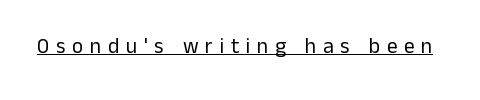
Is the type heavy? It reads as light-to-regular instead. Characters follow at a spacing far wider than the type designer built in. Check the space under the baseline: a stroke is drawn there. A typesetter would mark this as roman, not italic.
